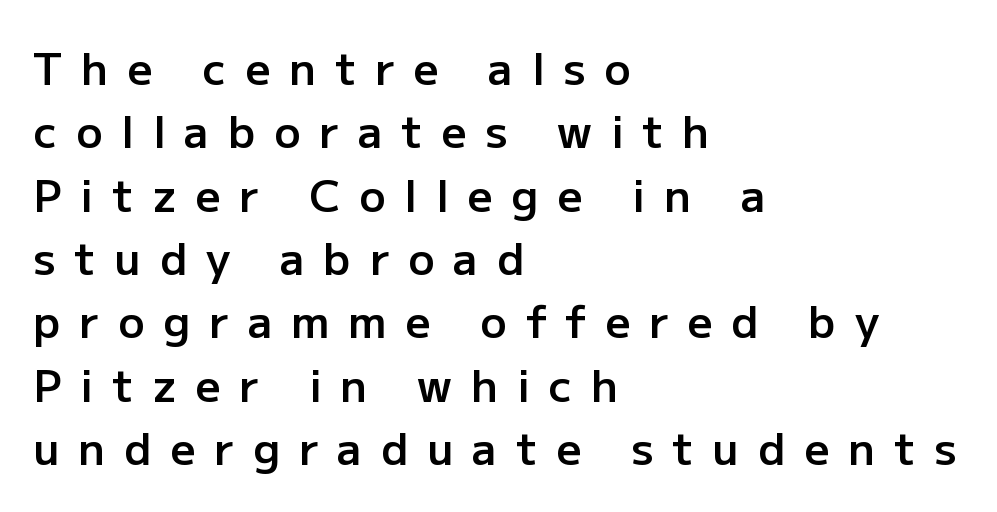
Bold? Not quite — semibold, heavier than regular but stopping short. Do the letters lean? They stand straight. Proportional: the letters do not fall into vertical columns. Decoration check: the copy has no underline. A classic flush-left, rag-right setting is used for this passage. A typesetter would label this face a sans.
